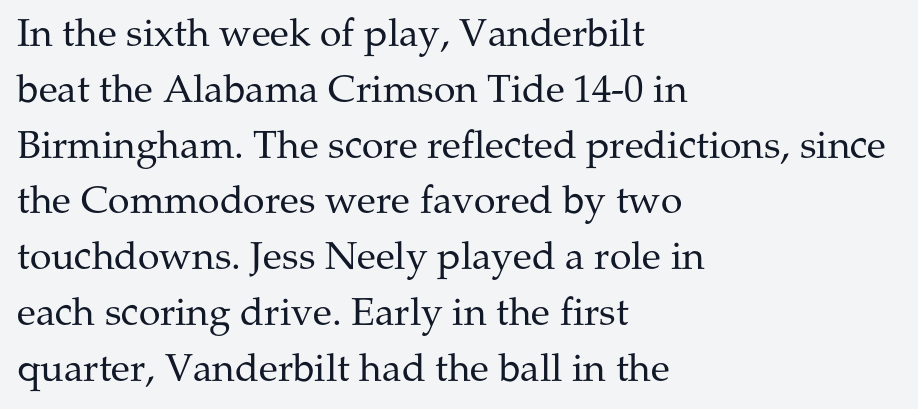
{"serif": "yes", "italic": "no", "bold": "no", "weight": "regular", "width": "normal", "stroke_contrast": "medium", "x_height": "medium", "monospaced": "no", "underline": "no", "align": "left", "line_spacing": "normal", "line_spacing_ratio": 1.43, "letter_spacing": "normal", "letter_spacing_em": 0.0, "glyph_px": 39}
